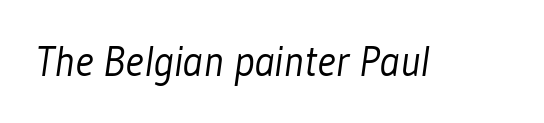
The image shows 42 px light, condensed sans-serif type; set normal letter spacing, not underlined; low stroke contrast and a medium x-height.
